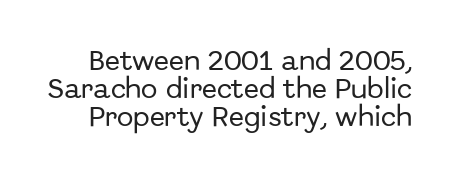
The image shows 22 px text type, upright; set normal line spacing (1.27x), normal letter spacing, not underlined.
